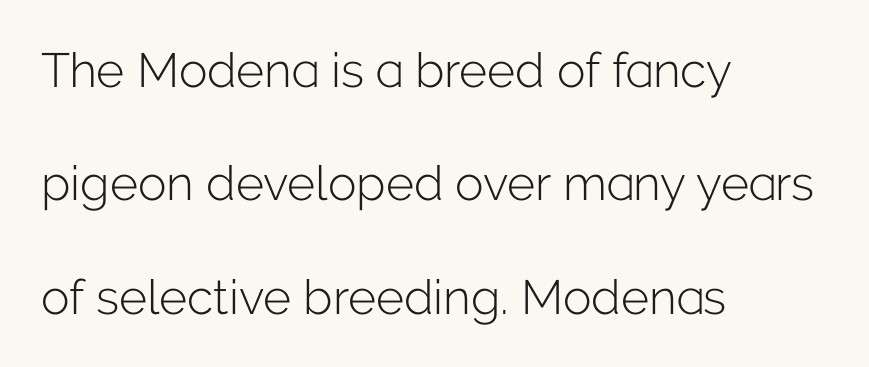
{"serif": "no", "italic": "no", "bold": "no", "weight": "light", "width": "normal", "stroke_contrast": "low", "x_height": "medium", "monospaced": "no", "underline": "no", "align": "left", "line_spacing": "loose", "line_spacing_ratio": 2.36, "letter_spacing": "normal", "letter_spacing_em": 0.0, "glyph_px": 48}
